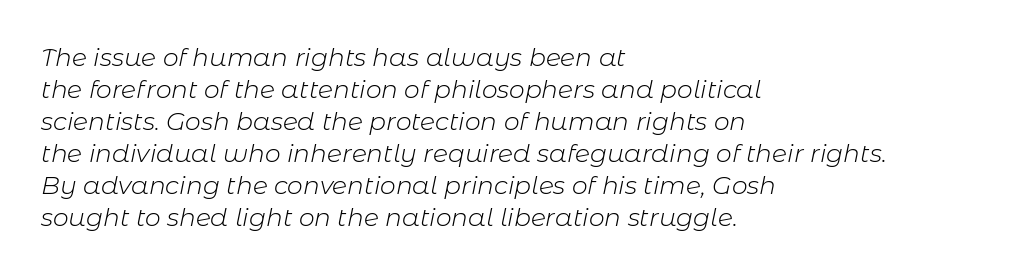
Q: Is the text bold? A: No.
Q: Is the text italic (slanted)? A: Yes, it leans right by about 11 degrees.
Q: Is the text underlined? A: No.
Q: How is the paragraph aligned? A: Left-aligned.
Q: Is the spacing between letters normal or unusually wide? A: Normal.
Q: Is the spacing between lines tight, normal or loose? A: Normal.
